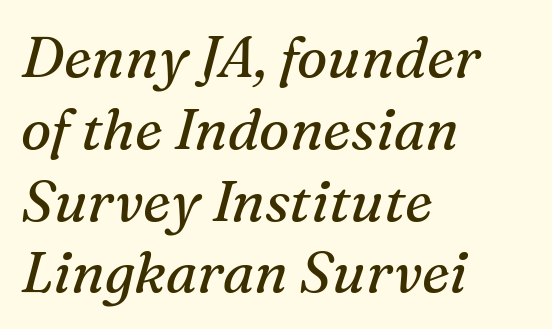
The letters advance in unequal steps, a hallmark of proportional type. The rendering keeps characters at their native spacing. The lines are quadded left. These lines are composed in type with serifs. The face used here has a pronounced slope to its letters.
